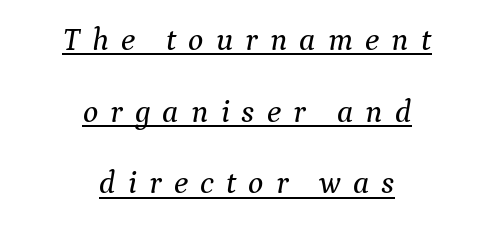
{"serif": "yes", "italic": "yes", "lean": "right", "slant_degrees": 9, "width": "normal", "stroke_contrast": "medium", "x_height": "medium", "monospaced": "no", "underline": "yes", "align": "center", "line_spacing": "loose", "line_spacing_ratio": 2.24, "letter_spacing": "wide", "letter_spacing_em": 0.38, "glyph_px": 32}
